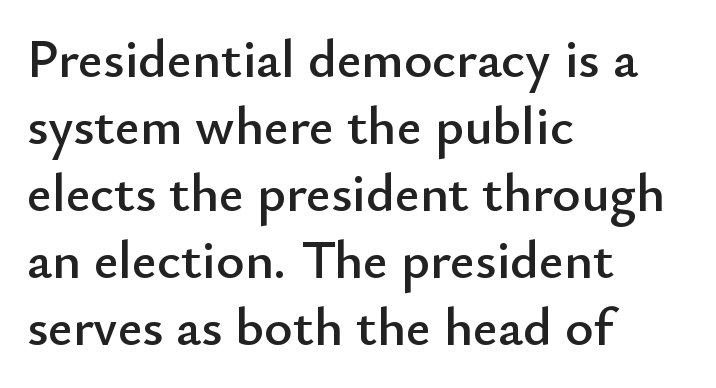
{"serif": "no", "italic": "no", "width": "normal", "stroke_contrast": "low", "x_height": "small", "monospaced": "no", "underline": "no", "align": "left", "line_spacing_ratio": 1.24, "letter_spacing": "normal", "letter_spacing_em": 0.0, "glyph_px": 54}
